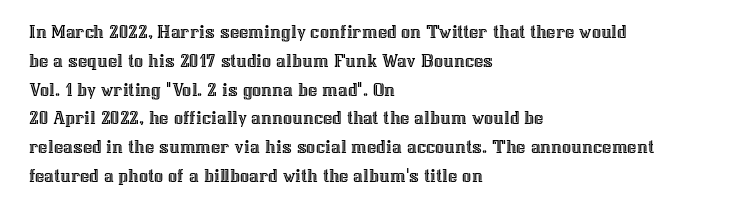
Default kerning and tracking; the words read as compact shapes. The type sits square on the baseline with zero lean. How would I describe the line gaps? Plain and ordinary. The zone under the glyphs is completely vacant. The lines are quadded left.
